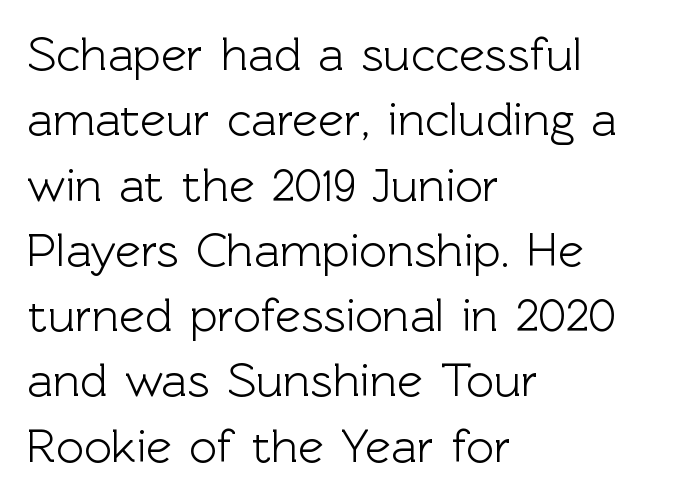
The image shows 48 px sans-serif type, upright; set left-aligned, normal line spacing (1.36x), normal letter spacing, not underlined; a medium x-height.
